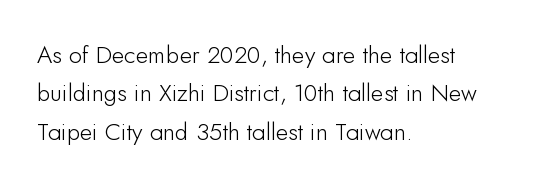
Q: Is the text italic (slanted)? A: No, it is upright.
Q: Is the text underlined? A: No.
Q: How is the paragraph aligned? A: Left-aligned.
Q: Is the spacing between letters normal or unusually wide? A: Normal.
Q: Is the spacing between lines tight, normal or loose? A: Normal.
